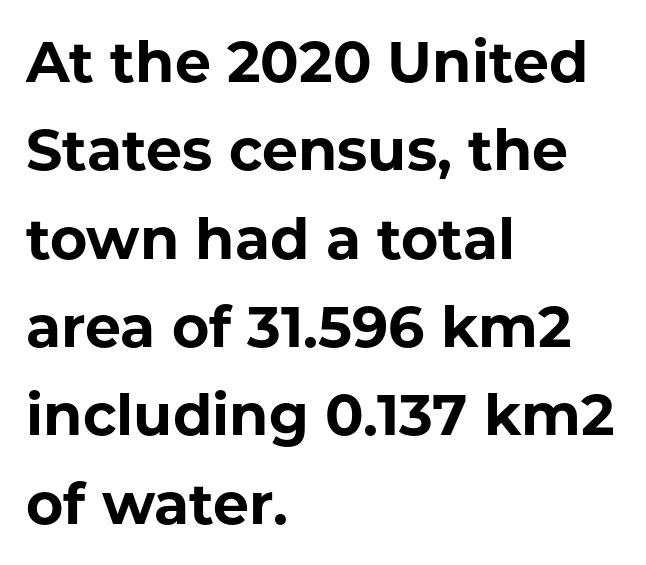
The image shows 57 px bold sans-serif type, upright; set left-aligned, normal line spacing (1.55x), normal letter spacing, not underlined; low stroke contrast and a medium x-height.
